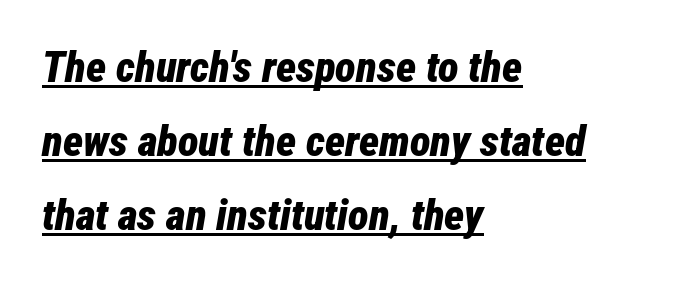
Q: Is the text bold? A: Yes.
Q: Is the text italic (slanted)? A: Yes, it leans right by about 12 degrees.
Q: Is the text underlined? A: Yes.
Q: How is the paragraph aligned? A: Left-aligned.
Q: Is the spacing between letters normal or unusually wide? A: Normal.
Q: Width (condensed, normal, or wide)? A: Condensed.
Q: Stroke contrast? A: Low.
Q: x-height? A: Medium.
Q: Monospaced? A: No.
